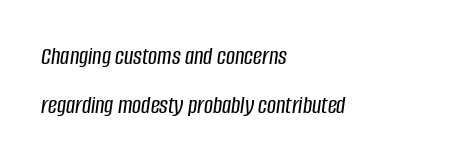
Look at the tracking — it's just the regular setting, nothing added. The words here are not underlined. Notice how the stems are inclined rather than vertical — that's the hallmark of italics. The leading is generous, giving the passage an open texture.
